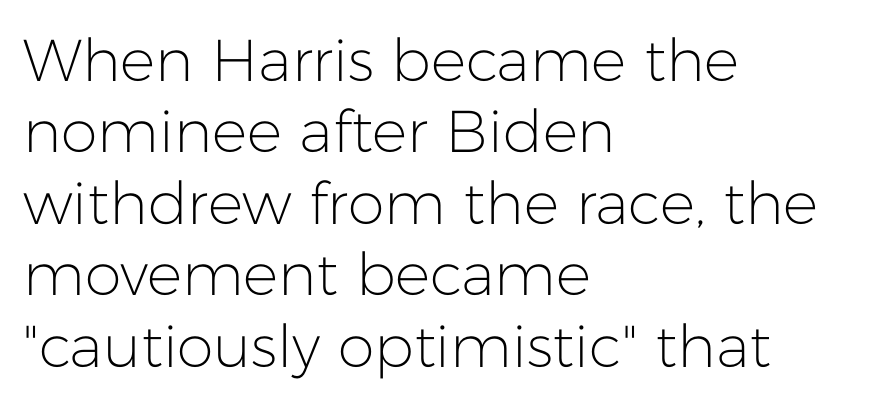
{"serif": "no", "italic": "no", "bold": "no", "weight": "light", "width": "normal", "stroke_contrast": "low", "x_height": "medium", "monospaced": "no", "underline": "no", "align": "left", "line_spacing_ratio": 1.21, "letter_spacing": "normal", "letter_spacing_em": 0.0, "glyph_px": 59}
